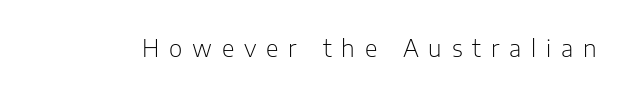
Each word looks stretched out because of the extra space between its letters. The lettering holds an erect, upright posture throughout. The typeface has the unassuming heft of standard copy or less. Honestly, there is no underline to notice here at all.
